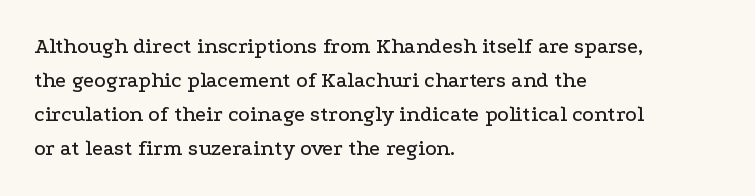
The image shows 22 px text type, upright; set left-aligned, normal line spacing (1.55x), normal letter spacing, not underlined.
